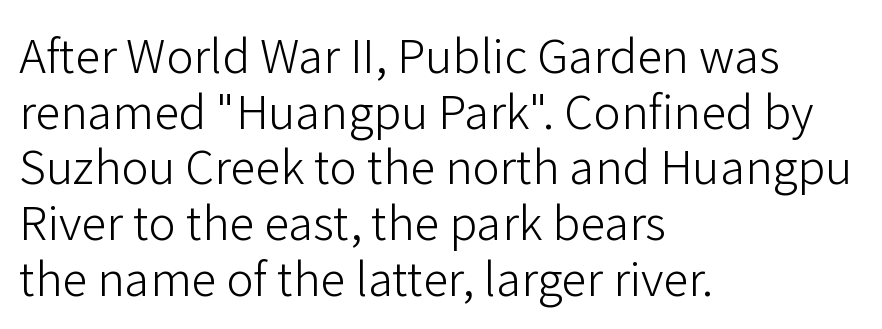
Beneath every word, the page is bare. Heaviness? Minimal to ordinary, like unemphasized prose. Line starts are locked; line ends wander. Here the glyphs are tracked normally, forming tight word shapes.
